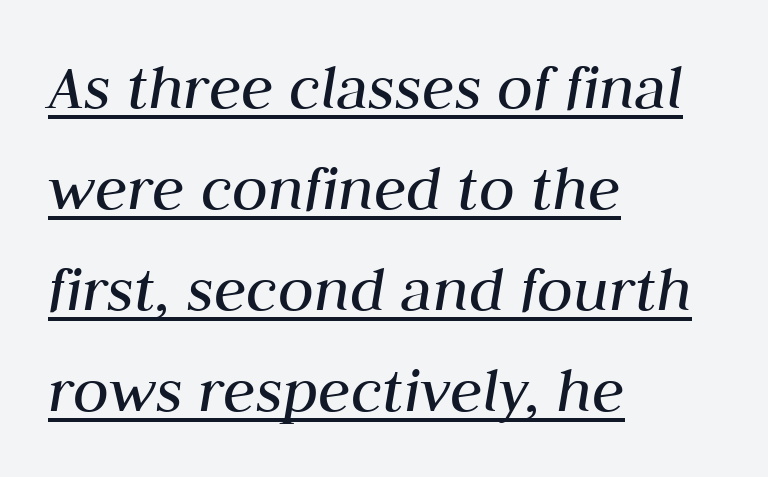
Q: Is the text bold? A: No.
Q: Is the text italic (slanted)? A: Yes, it leans right by about 10 degrees.
Q: Is the text underlined? A: Yes.
Q: How is the paragraph aligned? A: Left-aligned.
Q: Is the spacing between letters normal or unusually wide? A: Normal.
Q: Is the spacing between lines tight, normal or loose? A: Normal.
Q: Width (condensed, normal, or wide)? A: Normal.
Q: Stroke contrast? A: Medium.
Q: x-height? A: Medium.
Q: Monospaced? A: No.
